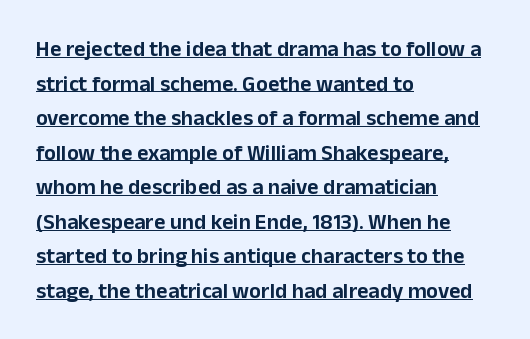
The image shows 22 px text type, upright; set left-aligned, normal line spacing (1.57x), normal letter spacing, underlined.
